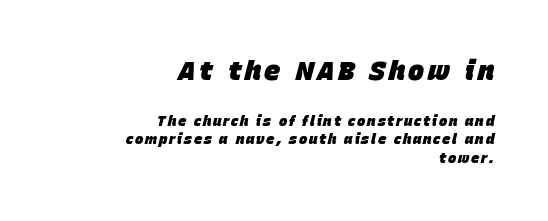
{"italic": "yes", "lean": "right", "slant_degrees": 15, "bold": "yes", "underline": "no", "align": "right", "line_spacing": "normal", "line_spacing_ratio": 1.33, "larger_block": "first", "size_ratio": 1.93, "glyph_px": 27}
